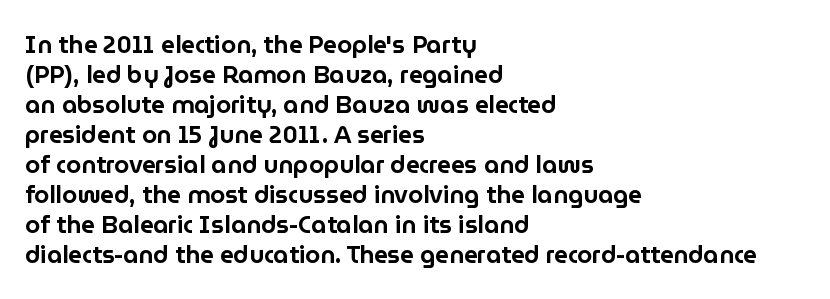
The image shows 24 px text type, upright; set left-aligned, normal line spacing (1.25x), normal letter spacing, not underlined.
